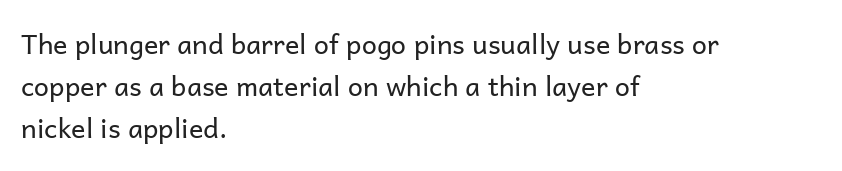
{"italic": "no", "bold": "no", "underline": "no", "align": "left", "line_spacing": "normal", "line_spacing_ratio": 1.56, "letter_spacing": "normal", "letter_spacing_em": 0.0, "glyph_px": 27}
